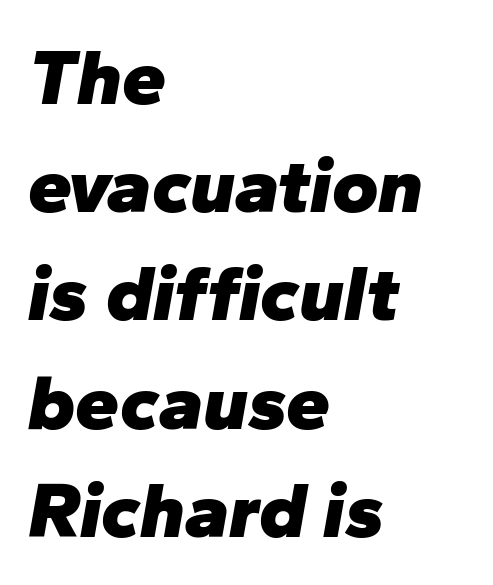
The image shows 79 px heavy type, italic (leaning right); set left-aligned, normal line spacing (1.37x), normal letter spacing, not underlined; low stroke contrast and a medium x-height.
